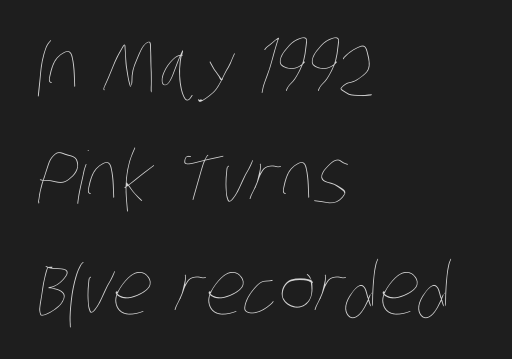
The image shows 72 px thin, condensed type; set left-aligned, normal line spacing (1.54x), normal letter spacing, not underlined; low stroke contrast and a large x-height.
